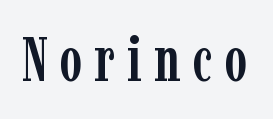
Q: Is the text italic (slanted)? A: No, it is upright.
Q: Is the typeface a serif or a sans-serif typeface? A: Serif.
Q: Is the text underlined? A: No.
Q: Width (condensed, normal, or wide)? A: Condensed.
Q: Stroke contrast? A: Low.
Q: x-height? A: Medium.
Q: Monospaced? A: No.
